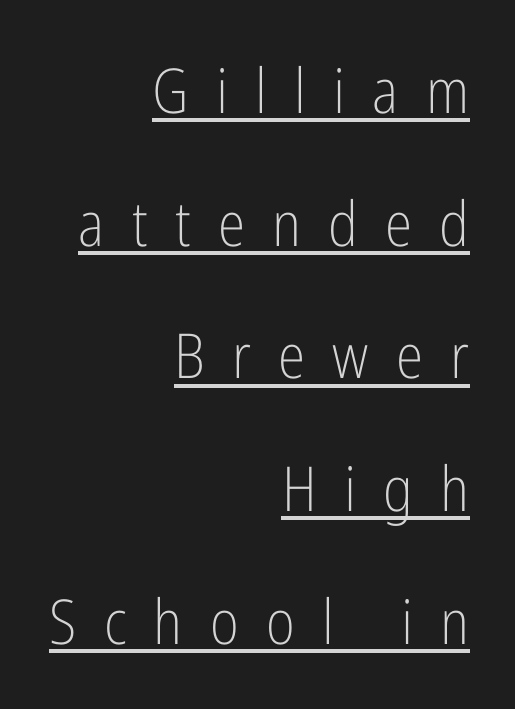
Q: Is the text bold? A: No.
Q: Is the text italic (slanted)? A: No, it is upright.
Q: Is the typeface a serif or a sans-serif typeface? A: Sans-serif.
Q: Is the text underlined? A: Yes.
Q: How is the paragraph aligned? A: Right-aligned.
Q: Is the spacing between letters normal or unusually wide? A: Unusually wide.
Q: Is the spacing between lines tight, normal or loose? A: Loose.
Q: Width (condensed, normal, or wide)? A: Condensed.
Q: Stroke contrast? A: Low.
Q: x-height? A: Medium.
Q: Monospaced? A: No.
